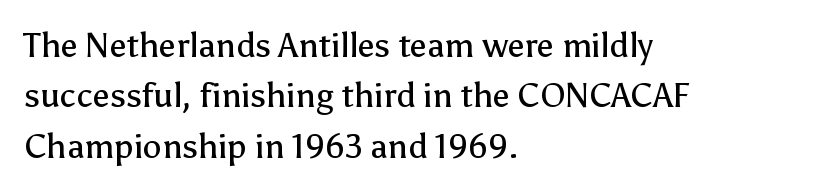
How would I describe the line gaps? Plain and ordinary. The string is rendered with underlining switched off. These lines are set flush left with a ragged right edge. How are the letters spaced? Ordinarily, with no added tracking. The font's upright variant was chosen for this text. The rendering uses natural spacing where letterforms have individual widths.
